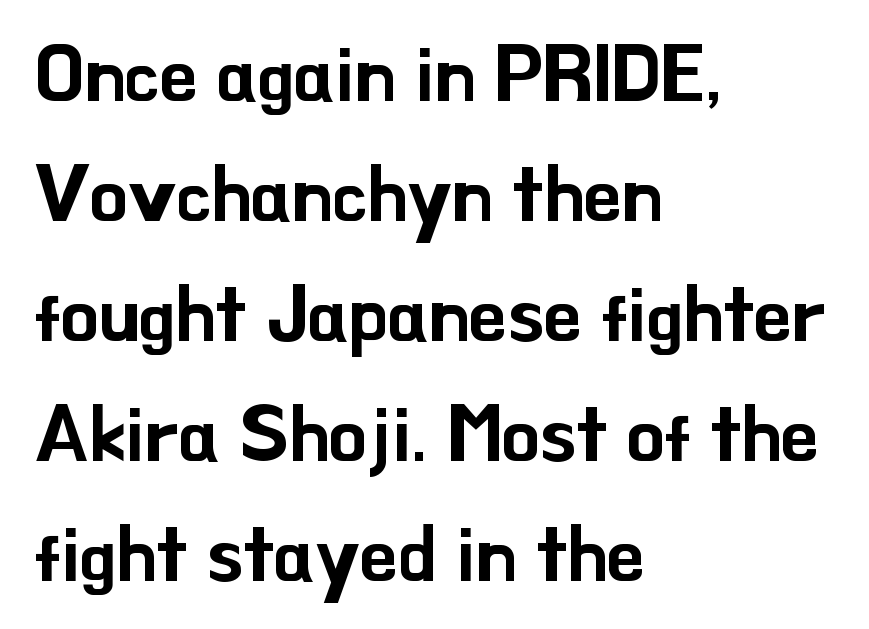
The image shows 77 px sans-serif type, upright; set left-aligned, normal line spacing (1.56x), normal letter spacing, not underlined; low stroke contrast and a small x-height.
